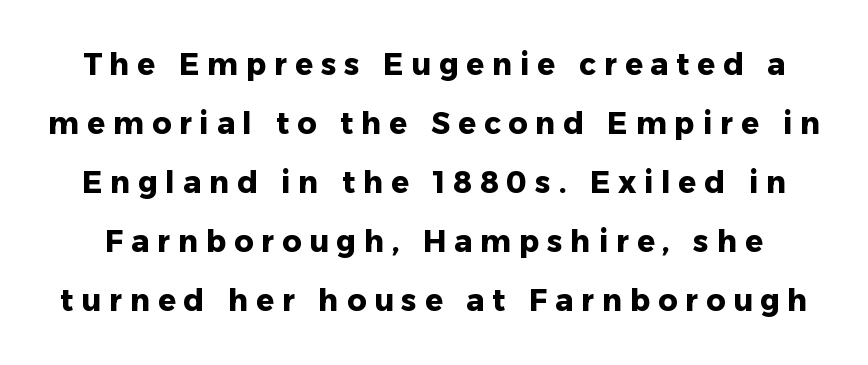
A great deal of white space separates one row of letters from the next. Look at the stroke-to-counter ratio: heavy, a bold. Looks like regular typesetting: each glyph gets only the width it needs. Every character sits straight up, as roman type does.
